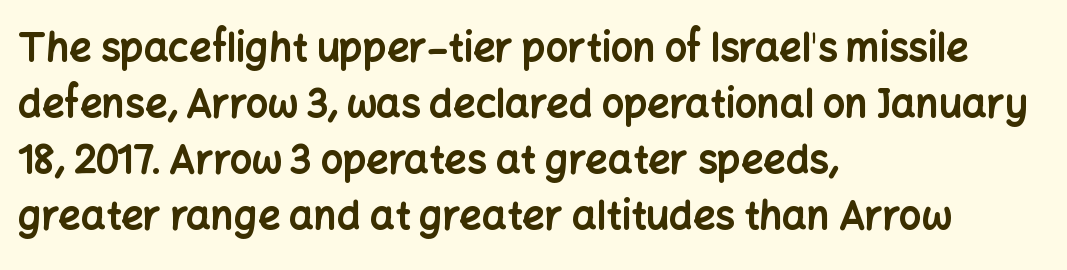
{"serif": "no", "italic": "no", "bold": "yes", "weight": "bold", "width": "normal", "stroke_contrast": "low", "x_height": "medium", "monospaced": "no", "underline": "no", "align": "left", "line_spacing": "normal", "line_spacing_ratio": 1.44, "letter_spacing": "normal", "letter_spacing_em": 0.0, "glyph_px": 39}
